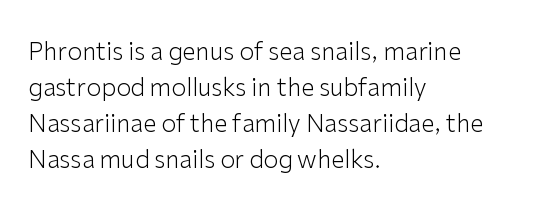
There is no visible air inserted between adjacent glyphs. The rendering anchors every line to the left-hand side. Counters stay open thanks to moderate or lighter strokes. Is there much room between lines? A standard amount, neither cramped nor airy. Type without underlining.
